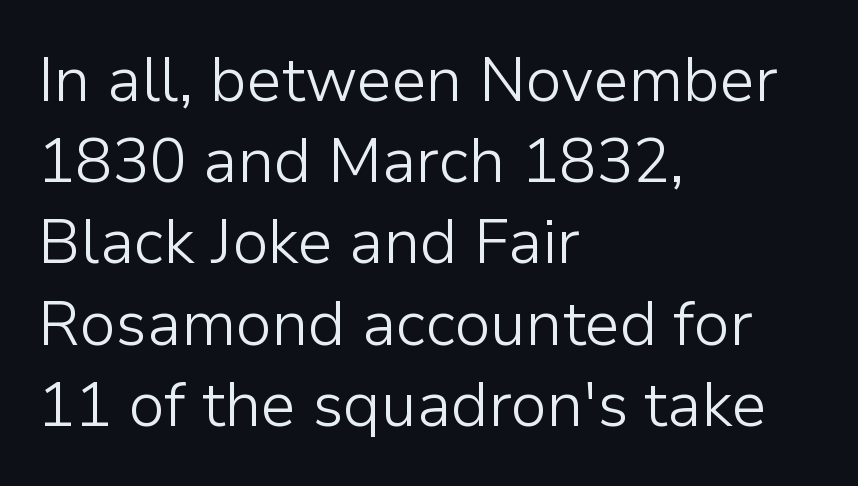
{"serif": "no", "italic": "no", "bold": "no", "weight": "light", "width": "normal", "stroke_contrast": "low", "x_height": "medium", "monospaced": "no", "underline": "no", "align": "left", "line_spacing": "normal", "line_spacing_ratio": 1.31, "letter_spacing": "normal", "letter_spacing_em": 0.0, "glyph_px": 62}
